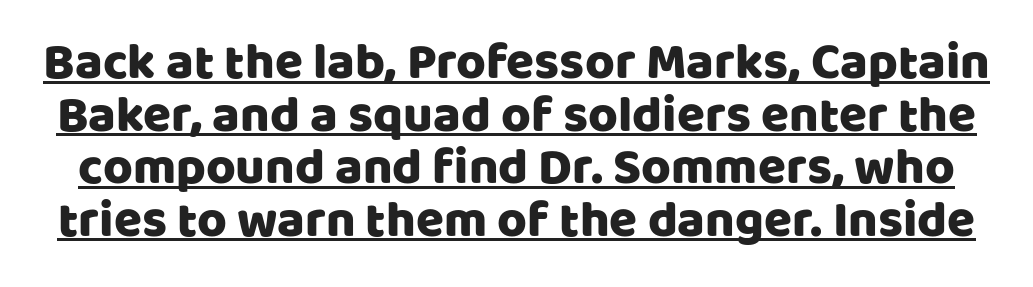
{"serif": "no", "italic": "no", "width": "normal", "stroke_contrast": "low", "x_height": "large", "monospaced": "no", "underline": "yes", "line_spacing": "tight", "line_spacing_ratio": 1.03, "letter_spacing": "normal", "letter_spacing_em": 0.0, "glyph_px": 51}
